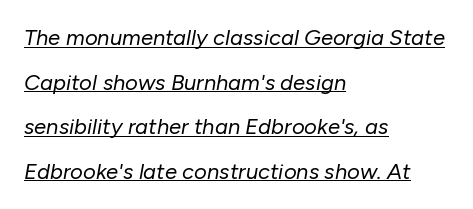
The image shows 22 px text type, italic (leaning right); set left-aligned, loose line spacing (2.03x), normal letter spacing, underlined.
